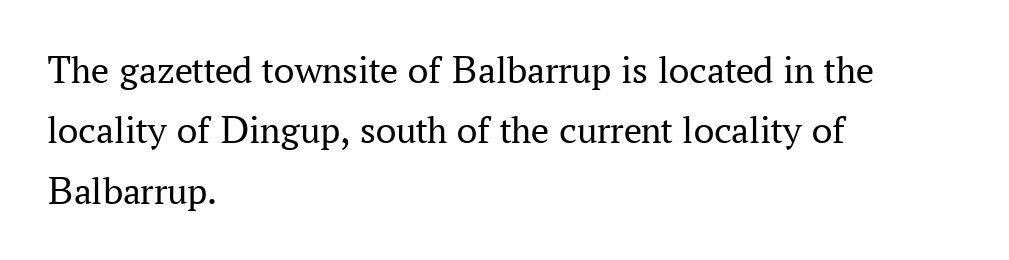
{"serif": "yes", "italic": "no", "bold": "no", "weight": "regular", "width": "normal", "stroke_contrast": "medium", "x_height": "medium", "monospaced": "no", "underline": "no", "align": "left", "line_spacing": "normal", "line_spacing_ratio": 1.51, "letter_spacing": "normal", "letter_spacing_em": 0.0, "glyph_px": 40}
